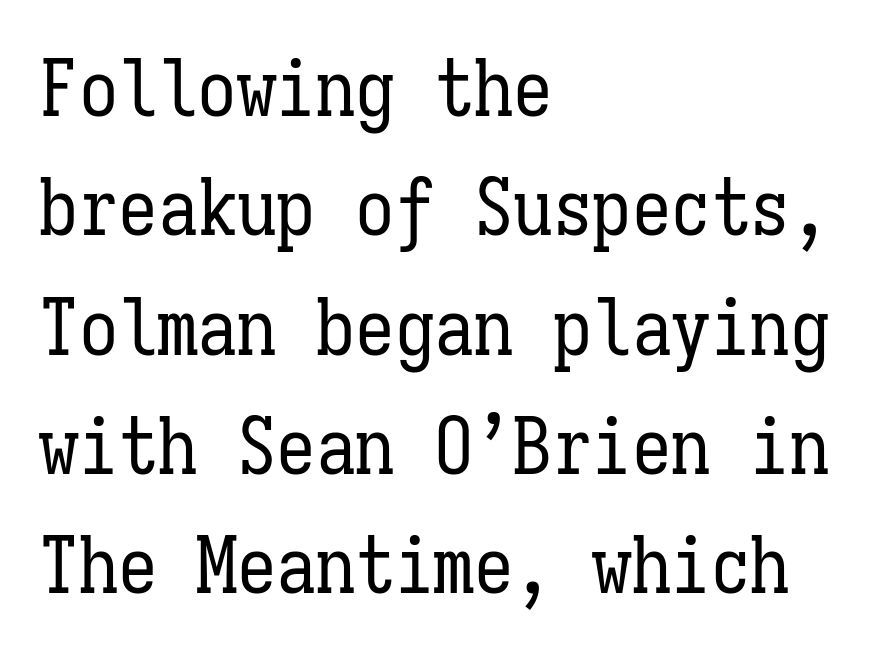
Q: Is the text bold? A: No.
Q: Is the text italic (slanted)? A: No, it is upright.
Q: Is the text underlined? A: No.
Q: How is the paragraph aligned? A: Left-aligned.
Q: Is the spacing between letters normal or unusually wide? A: Normal.
Q: Is the spacing between lines tight, normal or loose? A: Normal.
Q: Width (condensed, normal, or wide)? A: Condensed.
Q: Stroke contrast? A: Low.
Q: x-height? A: Medium.
Q: Monospaced? A: Yes.
